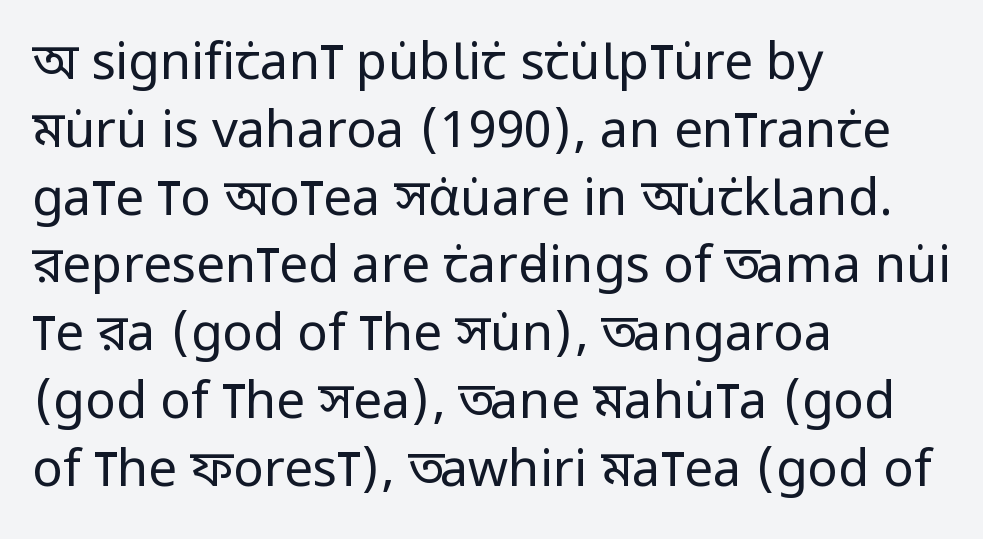
{"serif": "no", "italic": "no", "bold": "no", "weight": "regular", "width": "condensed", "stroke_contrast": "low", "x_height": "large", "monospaced": "no", "underline": "no", "align": "left", "line_spacing": "normal", "line_spacing_ratio": 1.33, "letter_spacing": "normal", "letter_spacing_em": 0.0, "glyph_px": 51}
